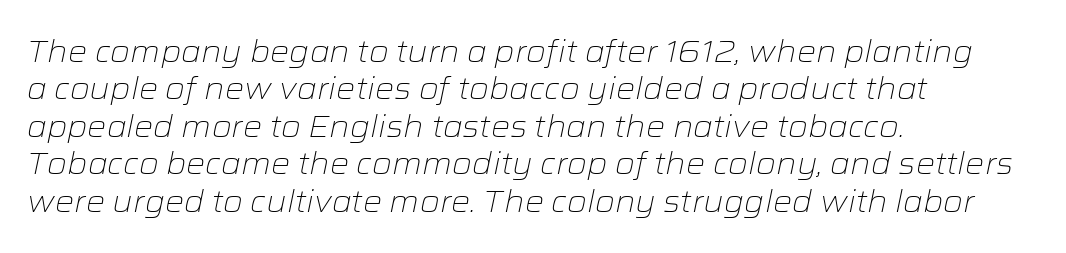
The ragged edge is on the right, which tells us the setting is flush left. These lines sit exactly where default settings would place them. A typesetter would call this zero additional tracking. The strokes are not fattened; the text isn't bold.
